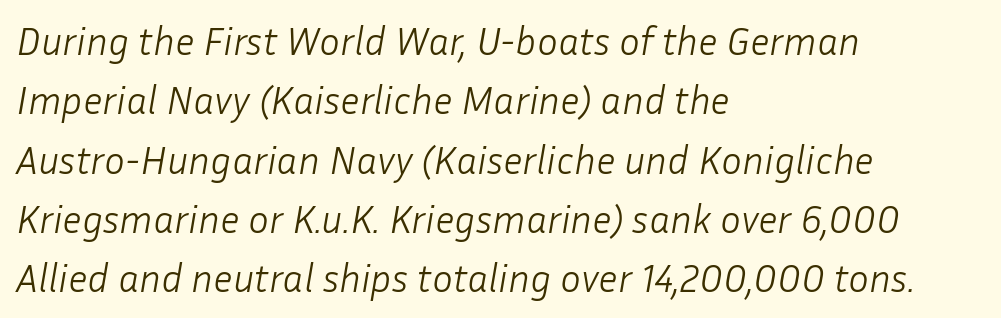
Q: Is the text bold? A: No.
Q: Is the text italic (slanted)? A: Yes, it leans right by about 10 degrees.
Q: Is the text underlined? A: No.
Q: How is the paragraph aligned? A: Left-aligned.
Q: Is the spacing between letters normal or unusually wide? A: Normal.
Q: Is the spacing between lines tight, normal or loose? A: Normal.
Q: Width (condensed, normal, or wide)? A: Normal.
Q: Stroke contrast? A: Low.
Q: x-height? A: Medium.
Q: Monospaced? A: No.
